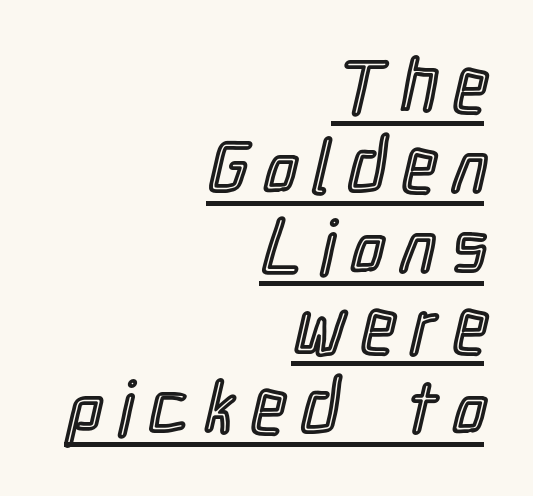
The image shows 75 px condensed type; set right-aligned, tight line spacing (1.07x), unusually wide letter spacing (+0.22 em), underlined; a medium x-height.
